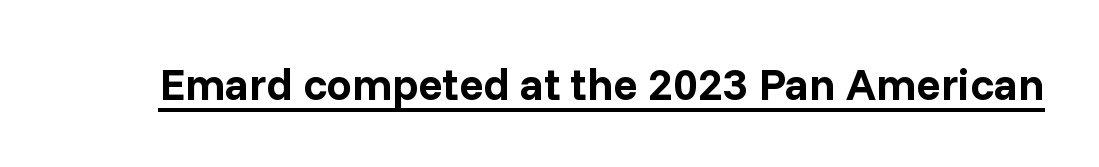
The characters display no serif detailing; their extremities are plain. Each line of the rendering has a horizontal stroke beneath the glyphs. Proportional: the letters do not fall into vertical columns. The rendering keeps characters at their native spacing.
